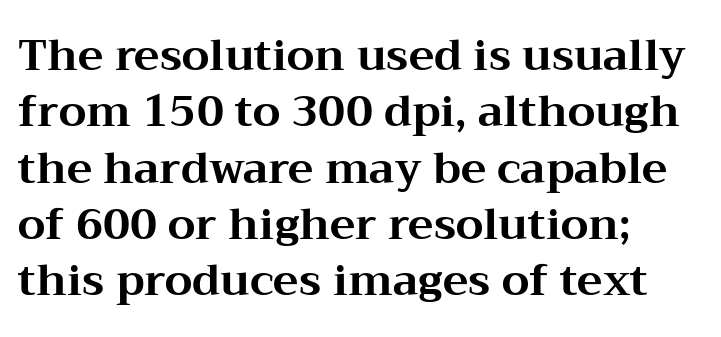
Q: Is the text bold? A: Yes.
Q: Is the text italic (slanted)? A: No, it is upright.
Q: Is the typeface a serif or a sans-serif typeface? A: Serif.
Q: Is the text underlined? A: No.
Q: How is the paragraph aligned? A: Left-aligned.
Q: Is the spacing between letters normal or unusually wide? A: Normal.
Q: Is the spacing between lines tight, normal or loose? A: Normal.
Q: Width (condensed, normal, or wide)? A: Wide.
Q: Stroke contrast? A: Medium.
Q: x-height? A: Medium.
Q: Monospaced? A: No.
